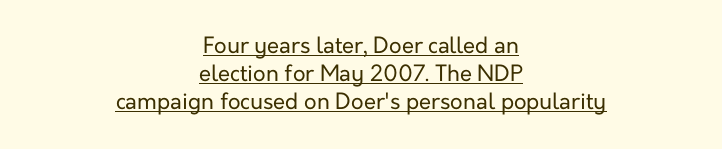
The leading is moderate, giving the passage an even texture. Stroke thickness stays within the range of a standard reading face or lighter. Posture: upright roman. This sample carries an underscore along the baseline area.
